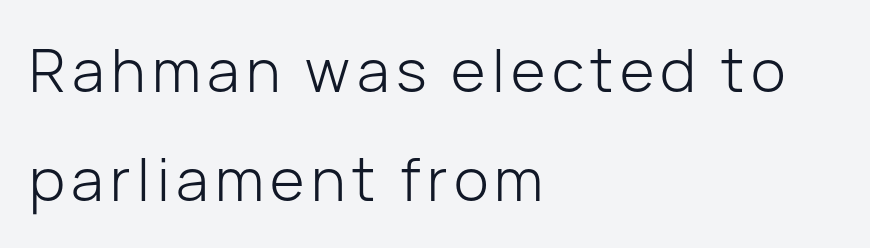
Q: Is the text bold? A: No.
Q: Is the text italic (slanted)? A: No, it is upright.
Q: Is the typeface a serif or a sans-serif typeface? A: Sans-serif.
Q: Is the text underlined? A: No.
Q: How is the paragraph aligned? A: Left-aligned.
Q: Width (condensed, normal, or wide)? A: Normal.
Q: Stroke contrast? A: Low.
Q: x-height? A: Medium.
Q: Monospaced? A: No.
